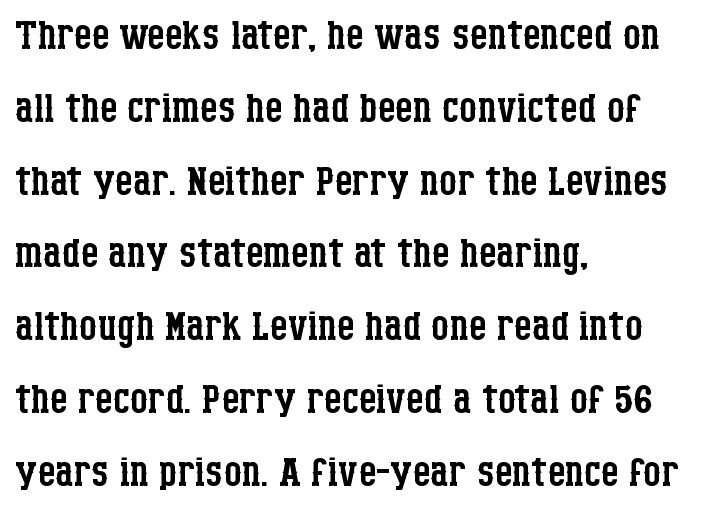
{"serif": "yes", "italic": "no", "bold": "no", "weight": "regular", "width": "condensed", "stroke_contrast": "low", "x_height": "large", "monospaced": "no", "underline": "no", "align": "left", "line_spacing": "normal", "line_spacing_ratio": 1.3, "letter_spacing": "normal", "letter_spacing_em": 0.0, "glyph_px": 56}
